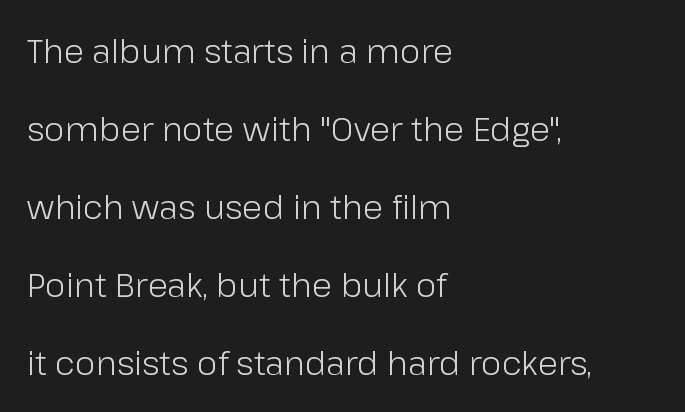
Q: Is the text bold? A: No.
Q: Is the text italic (slanted)? A: No, it is upright.
Q: Is the typeface a serif or a sans-serif typeface? A: Sans-serif.
Q: Is the text underlined? A: No.
Q: How is the paragraph aligned? A: Left-aligned.
Q: Is the spacing between letters normal or unusually wide? A: Normal.
Q: Is the spacing between lines tight, normal or loose? A: Loose.
Q: Width (condensed, normal, or wide)? A: Normal.
Q: Stroke contrast? A: Low.
Q: x-height? A: Medium.
Q: Monospaced? A: No.
